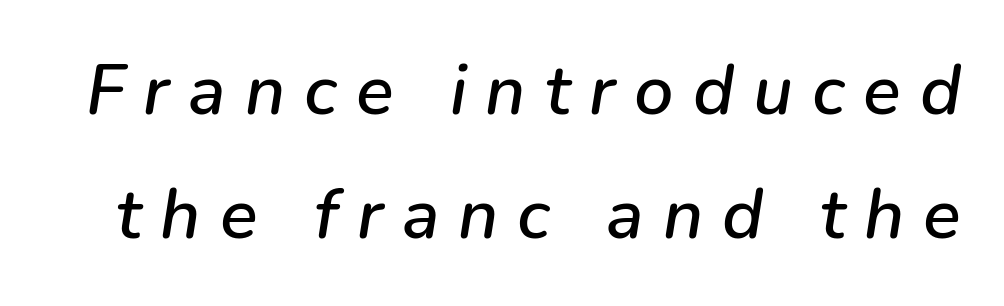
{"italic": "yes", "lean": "right", "slant_degrees": 9, "width": "normal", "stroke_contrast": "low", "x_height": "medium", "monospaced": "no", "underline": "no", "line_spacing_ratio": 1.77, "letter_spacing": "wide", "letter_spacing_em": 0.27, "glyph_px": 70}
